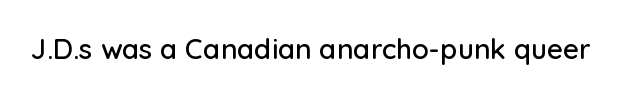
Q: Is the text italic (slanted)? A: No, it is upright.
Q: Is the typeface a serif or a sans-serif typeface? A: Sans-serif.
Q: Is the text underlined? A: No.
Q: Is the spacing between letters normal or unusually wide? A: Normal.
Q: Width (condensed, normal, or wide)? A: Normal.
Q: Stroke contrast? A: Low.
Q: x-height? A: Medium.
Q: Monospaced? A: No.
